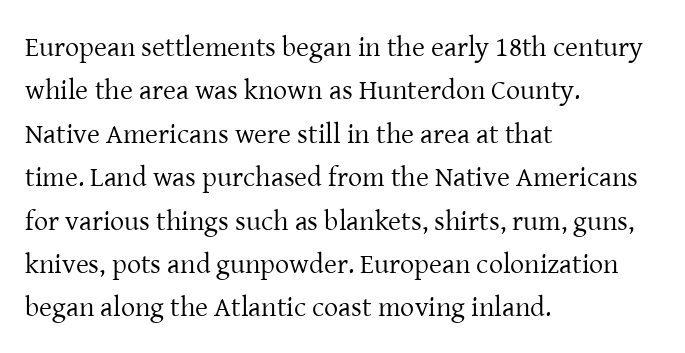
Check the space under the baseline: it is left empty. Varying glyph widths throughout — classic text-font behaviour. This is not heavy type; no bold has been used. Leading matches the norm, producing a regular column.
